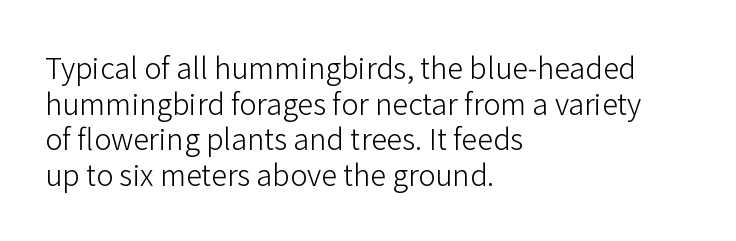
Q: Is the text bold? A: No.
Q: Is the text italic (slanted)? A: No, it is upright.
Q: Is the typeface a serif or a sans-serif typeface? A: Sans-serif.
Q: Is the text underlined? A: No.
Q: How is the paragraph aligned? A: Left-aligned.
Q: Is the spacing between letters normal or unusually wide? A: Normal.
Q: Width (condensed, normal, or wide)? A: Normal.
Q: Stroke contrast? A: Low.
Q: x-height? A: Medium.
Q: Monospaced? A: No.
